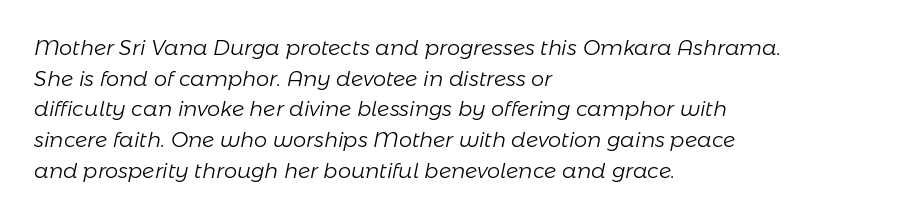
Q: Is the text bold? A: No.
Q: Is the text italic (slanted)? A: Yes, it leans right by about 11 degrees.
Q: Is the text underlined? A: No.
Q: How is the paragraph aligned? A: Left-aligned.
Q: Is the spacing between letters normal or unusually wide? A: Normal.
Q: Is the spacing between lines tight, normal or loose? A: Normal.
